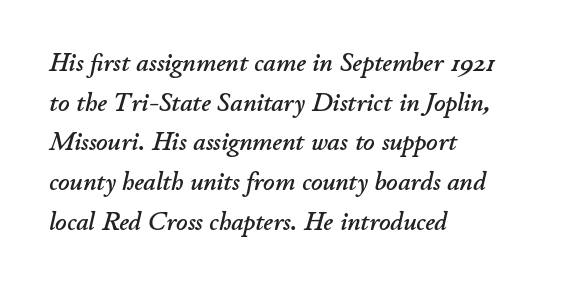
The image shows 25 px text type, italic (leaning right); set left-aligned, normal line spacing (1.59x), normal letter spacing, not underlined.
